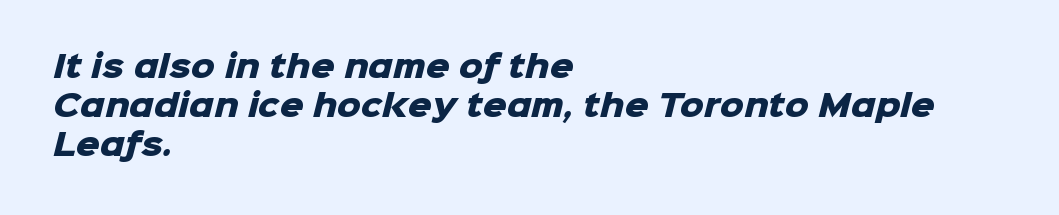
The image shows 30 px heavy sans-serif type; set left-aligned, normal line spacing (1.3x), normal letter spacing, not underlined; low stroke contrast and a medium x-height.
